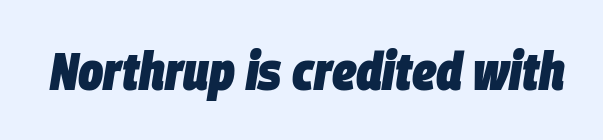
Only glyphs here, with clear space below each row. The typography opts for an oblique posture over an upright one. In terms of weight, the rendering is a true, heavy bold. Here the designer chose a conventional face with non-uniform glyph widths. Here the glyphs are tracked normally, forming tight word shapes.
